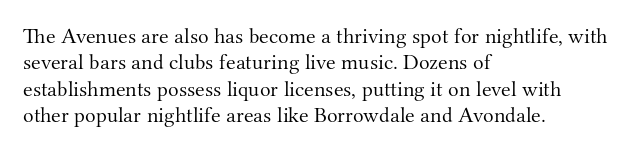
{"italic": "no", "bold": "no", "underline": "no", "align": "left", "line_spacing_ratio": 1.2, "letter_spacing": "normal", "letter_spacing_em": 0.0, "glyph_px": 22}
